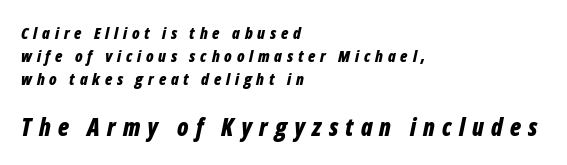
{"italic": "yes", "lean": "right", "slant_degrees": 12, "bold": "yes", "underline": "no", "align": "left", "line_spacing": "normal", "line_spacing_ratio": 1.45, "letter_spacing": "wide", "letter_spacing_em": 0.3, "larger_block": "second", "size_ratio": 1.5, "glyph_px": 24}
